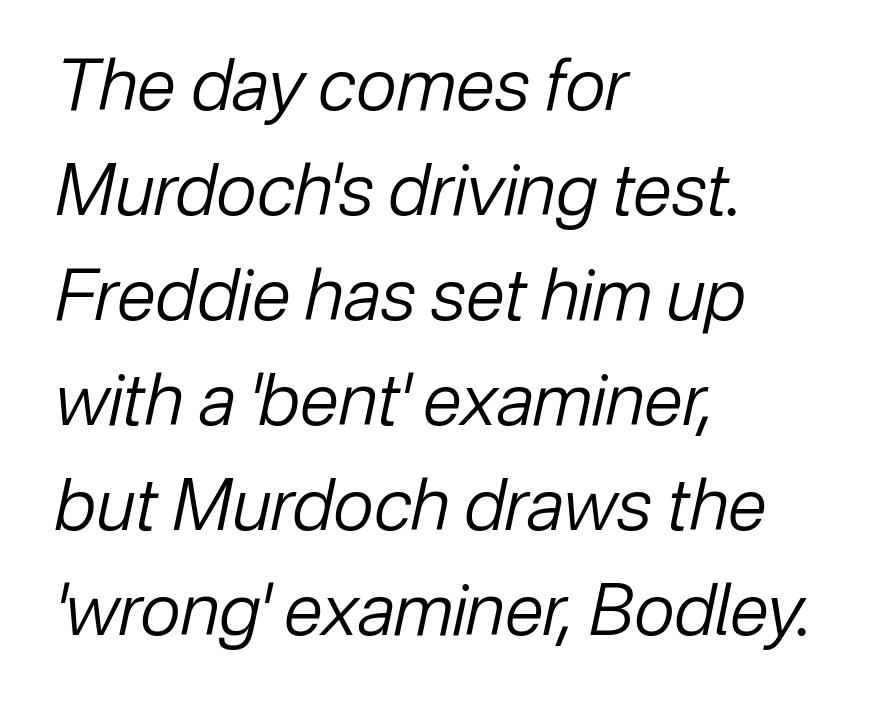
{"italic": "yes", "lean": "right", "slant_degrees": 12, "bold": "no", "weight": "regular", "width": "normal", "stroke_contrast": "low", "x_height": "medium", "monospaced": "no", "underline": "no", "align": "left", "line_spacing": "normal", "line_spacing_ratio": 1.48, "letter_spacing": "normal", "letter_spacing_em": 0.0, "glyph_px": 71}
